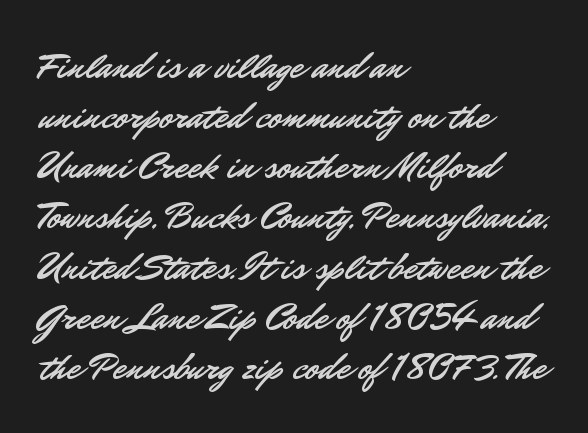
Q: Is the text italic (slanted)? A: Yes.
Q: Is the typeface a serif or a sans-serif typeface? A: Sans-serif.
Q: Is the text underlined? A: No.
Q: How is the paragraph aligned? A: Left-aligned.
Q: Is the spacing between letters normal or unusually wide? A: Normal.
Q: Is the spacing between lines tight, normal or loose? A: Normal.
Q: Width (condensed, normal, or wide)? A: Normal.
Q: Stroke contrast? A: Low.
Q: x-height? A: Small.
Q: Monospaced? A: No.
